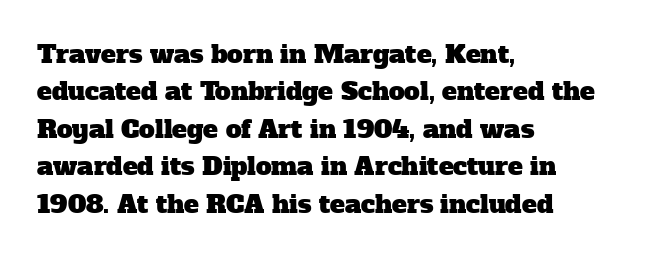
The image shows 25 px text type; set left-aligned, normal line spacing (1.5x), normal letter spacing, not underlined.
